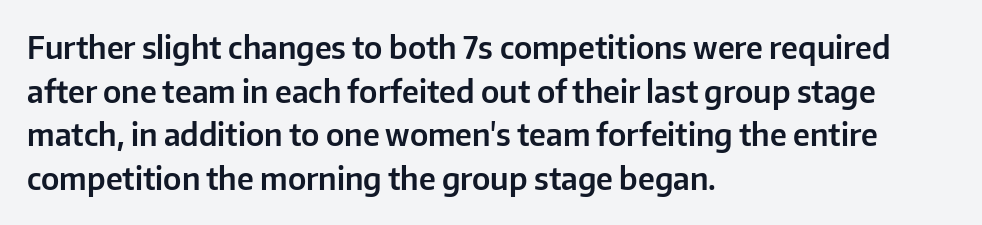
A typesetter would call this leading conventional body-copy spacing. The gaps between neighbouring characters are ordinary and unremarkable. Teacher's note: observe the even left margin — that is flush-left alignment. The passage shown is typed in a proportional face where columns would drift.
